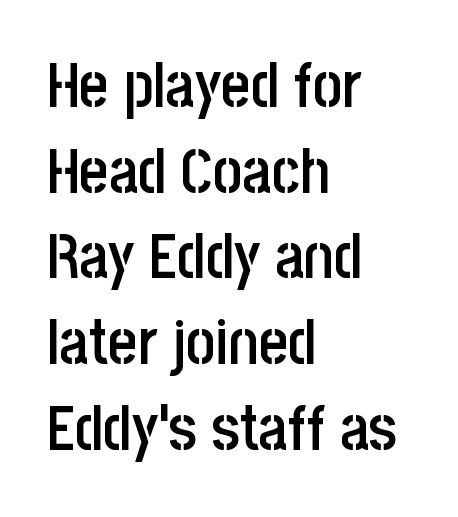
Q: Is the text bold? A: Semi-bold.
Q: Is the text italic (slanted)? A: No, it is upright.
Q: Is the typeface a serif or a sans-serif typeface? A: Sans-serif.
Q: Is the text underlined? A: No.
Q: How is the paragraph aligned? A: Left-aligned.
Q: Is the spacing between letters normal or unusually wide? A: Normal.
Q: Is the spacing between lines tight, normal or loose? A: Normal.
Q: Width (condensed, normal, or wide)? A: Condensed.
Q: Stroke contrast? A: Low.
Q: x-height? A: Large.
Q: Monospaced? A: No.
